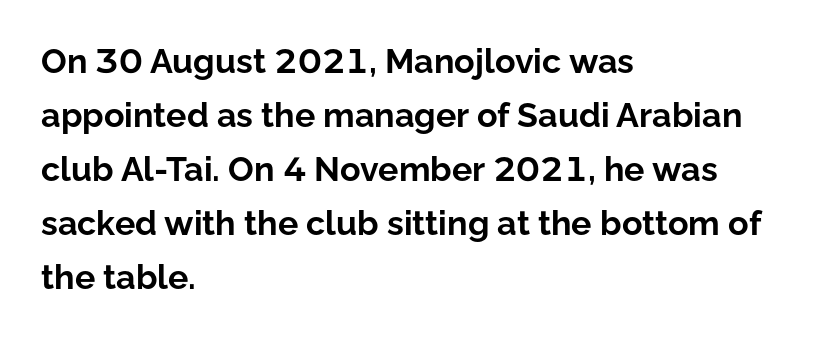
Characters follow at the spacing the type designer built in. Left-aligned paragraph, ragged on the right. Note the varied advance widths — an 'i' is clearly narrower than an 'm'. Its strokes are broad and dark, the hallmark of bold type. Is this a sans? Yes — the strokes have no serifs. What's the leading like? Ordinary, nothing unusual.
